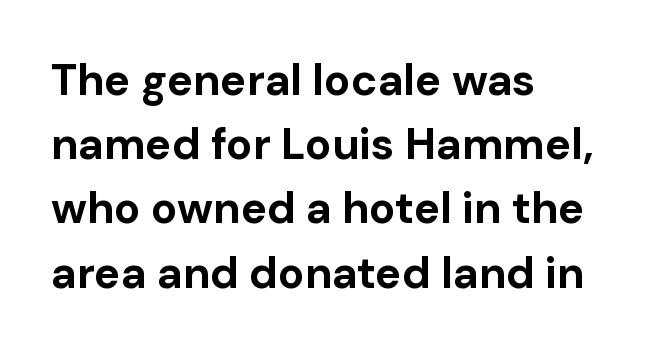
{"serif": "no", "italic": "no", "bold": "yes", "weight": "bold", "width": "normal", "stroke_contrast": "low", "x_height": "medium", "monospaced": "no", "underline": "no", "align": "left", "line_spacing": "normal", "line_spacing_ratio": 1.46, "letter_spacing": "normal", "letter_spacing_em": 0.0, "glyph_px": 44}
